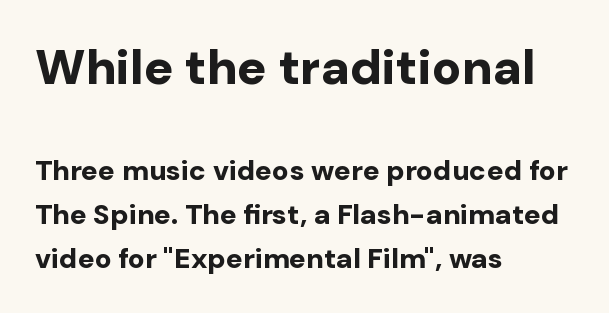
Regarding leading, the lines here are spaced in the standard way. The ragged edge is on the right, which tells us the setting is flush left. Top chunk: large. Bottom chunk: small. It's the straight-up-and-down kind of type. Students, this is bold: see how much ink each stroke carries. The tracking reads as untouched default to a designer's eye.
